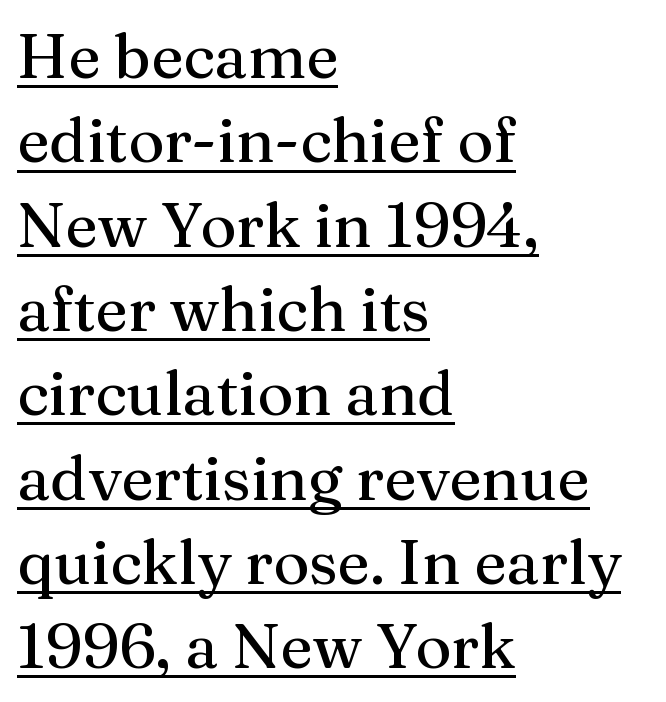
Q: Is the text italic (slanted)? A: No, it is upright.
Q: Is the typeface a serif or a sans-serif typeface? A: Serif.
Q: Is the text underlined? A: Yes.
Q: How is the paragraph aligned? A: Left-aligned.
Q: Is the spacing between letters normal or unusually wide? A: Normal.
Q: Is the spacing between lines tight, normal or loose? A: Normal.
Q: Width (condensed, normal, or wide)? A: Normal.
Q: Stroke contrast? A: Medium.
Q: x-height? A: Medium.
Q: Monospaced? A: No.
